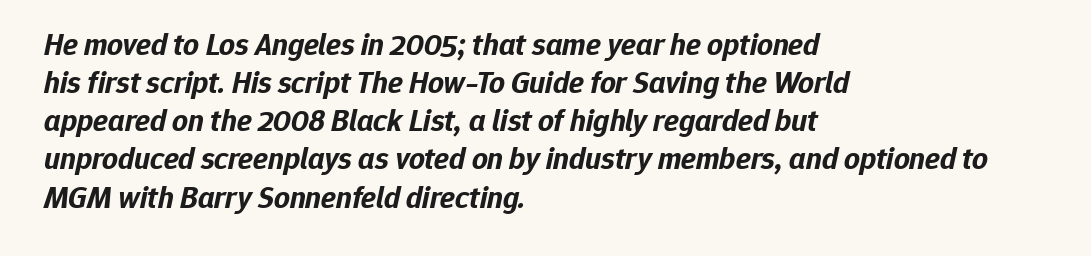
Q: Is the text bold? A: Yes.
Q: Is the text italic (slanted)? A: Yes, it leans right by about 12 degrees.
Q: Is the text underlined? A: No.
Q: How is the paragraph aligned? A: Left-aligned.
Q: Is the spacing between letters normal or unusually wide? A: Normal.
Q: Width (condensed, normal, or wide)? A: Normal.
Q: Stroke contrast? A: Low.
Q: x-height? A: Medium.
Q: Monospaced? A: No.
